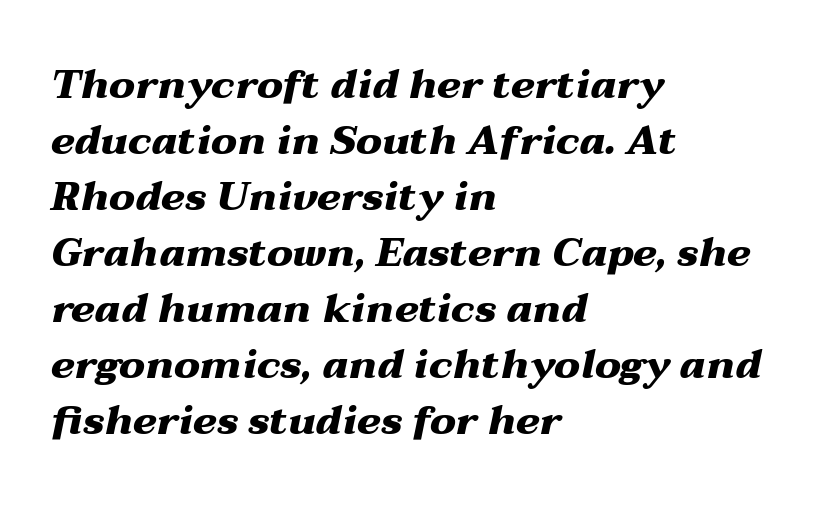
Heavy-handed strokes throughout: this text is bold. Where is the straight margin? On the left. Line spacing here is normal. Spacing verdict: proportional, widths tailored to each character. Has an underline been added? It has not.
